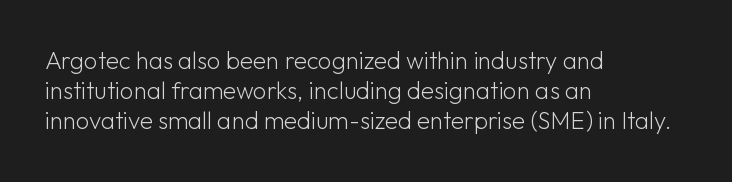
{"italic": "no", "bold": "no", "underline": "no", "align": "left", "line_spacing": "normal", "line_spacing_ratio": 1.26, "letter_spacing": "normal", "letter_spacing_em": 0.0, "glyph_px": 24}
